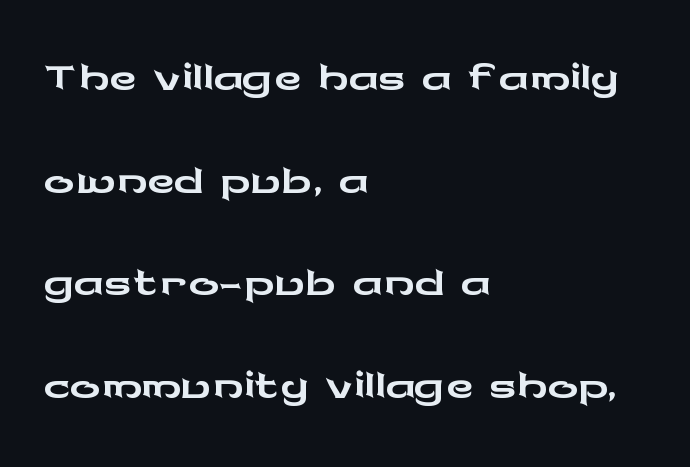
Q: Is the text italic (slanted)? A: No, it is upright.
Q: Is the typeface a serif or a sans-serif typeface? A: Sans-serif.
Q: Is the text underlined? A: No.
Q: How is the paragraph aligned? A: Left-aligned.
Q: Is the spacing between letters normal or unusually wide? A: Normal.
Q: Is the spacing between lines tight, normal or loose? A: Normal.
Q: Width (condensed, normal, or wide)? A: Wide.
Q: Stroke contrast? A: Low.
Q: x-height? A: Medium.
Q: Monospaced? A: No.
